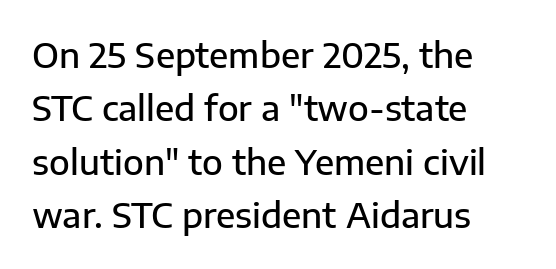
Q: Is the text bold? A: Semi-bold.
Q: Is the text italic (slanted)? A: No, it is upright.
Q: Is the typeface a serif or a sans-serif typeface? A: Sans-serif.
Q: Is the text underlined? A: No.
Q: How is the paragraph aligned? A: Left-aligned.
Q: Is the spacing between letters normal or unusually wide? A: Normal.
Q: Is the spacing between lines tight, normal or loose? A: Normal.
Q: Width (condensed, normal, or wide)? A: Normal.
Q: Stroke contrast? A: Low.
Q: x-height? A: Medium.
Q: Monospaced? A: No.
